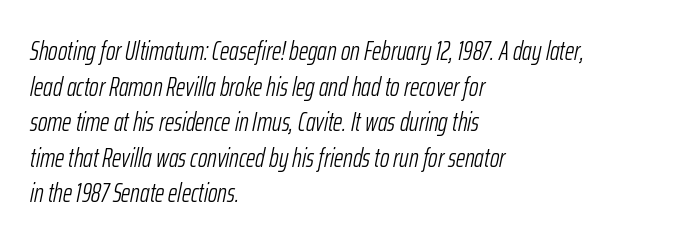
Does the leading feel generous? No, just average. Short note: letters normally spaced. The face looks like a standard text weight, possibly lighter. Short and long lines alike share a common starting point at left. A bare baseline throughout the passage.
